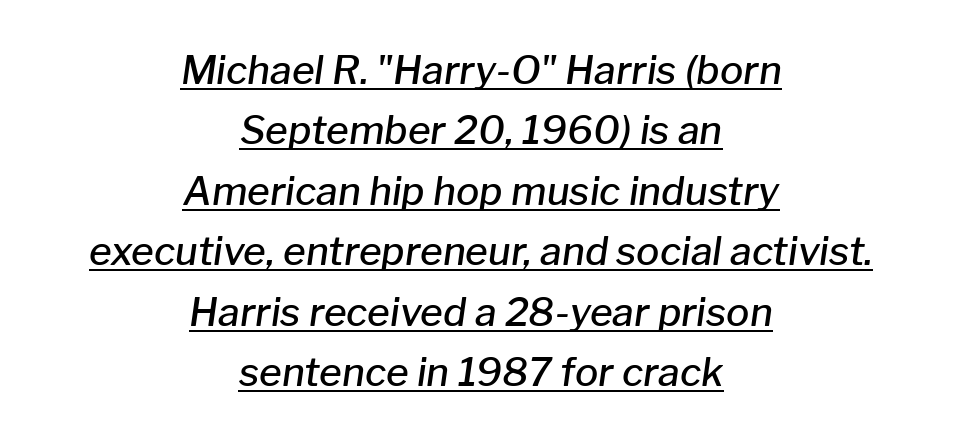
{"italic": "yes", "lean": "right", "slant_degrees": 8, "bold": "semi", "weight": "semibold", "width": "normal", "stroke_contrast": "low", "x_height": "medium", "monospaced": "no", "underline": "yes", "align": "center", "line_spacing": "normal", "line_spacing_ratio": 1.55, "letter_spacing": "normal", "letter_spacing_em": 0.0, "glyph_px": 39}
